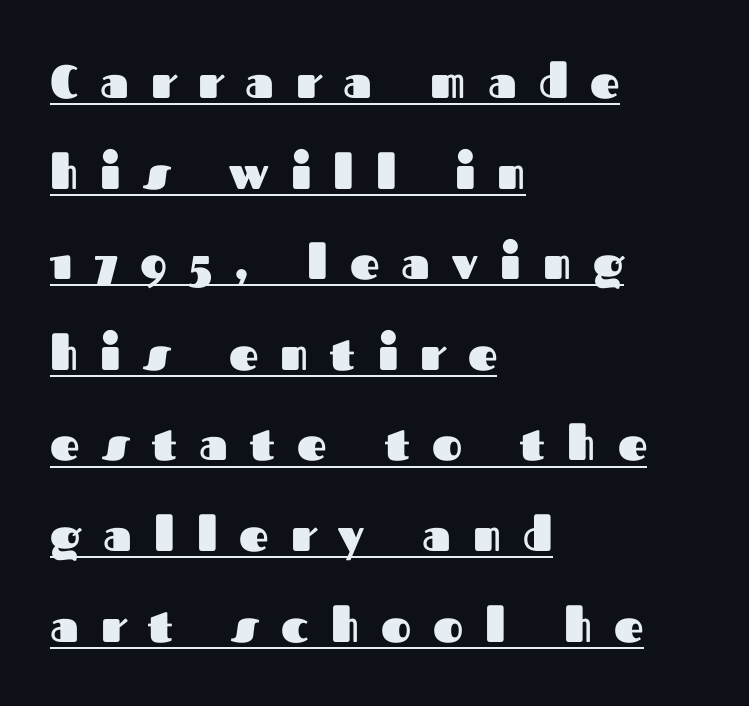
Every character sits straight up, as roman type does. The compositor pushed each line to the left boundary. Observe the absence of serifs on each vertical stroke in this sample. Summary of vertical rhythm: relaxed, with wide interline spacing. How are the letters spaced? Widely, with obvious added tracking.
